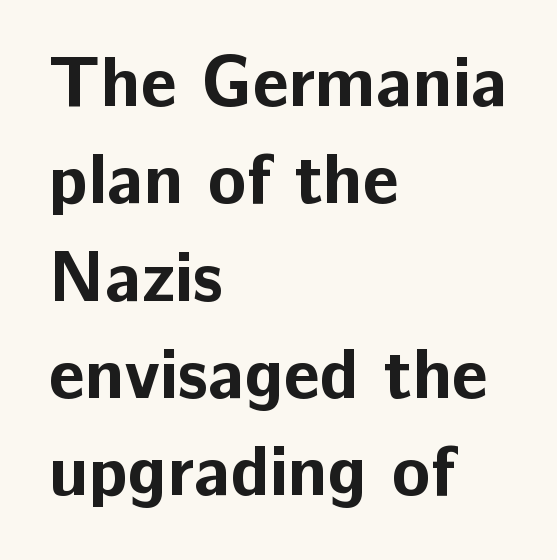
Q: Is the text bold? A: Yes.
Q: Is the text italic (slanted)? A: No, it is upright.
Q: Is the typeface a serif or a sans-serif typeface? A: Sans-serif.
Q: Is the text underlined? A: No.
Q: How is the paragraph aligned? A: Left-aligned.
Q: Is the spacing between letters normal or unusually wide? A: Normal.
Q: Is the spacing between lines tight, normal or loose? A: Normal.
Q: Width (condensed, normal, or wide)? A: Normal.
Q: Stroke contrast? A: Low.
Q: x-height? A: Medium.
Q: Monospaced? A: No.
